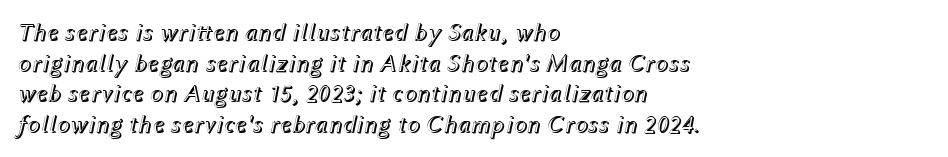
The image shows 25 px text type, italic (leaning right); set left-aligned, line spacing 1.23x, normal letter spacing, not underlined.
